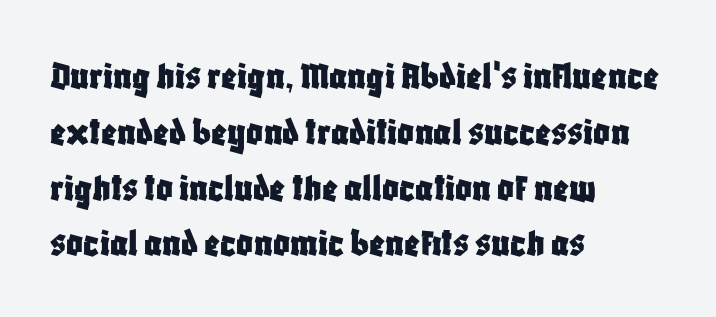
The image shows 41 px condensed sans-serif type, upright; set left-aligned, normal line spacing (1.36x), normal letter spacing, not underlined; low stroke contrast and a large x-height.
